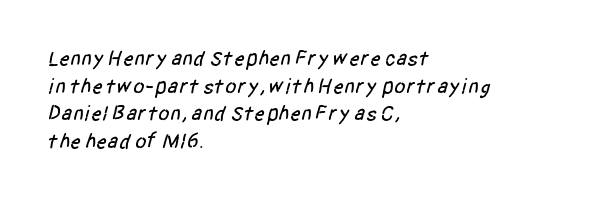
Q: Is the text underlined? A: No.
Q: How is the paragraph aligned? A: Left-aligned.
Q: Is the spacing between letters normal or unusually wide? A: Normal.
Q: Is the spacing between lines tight, normal or loose? A: Normal.
